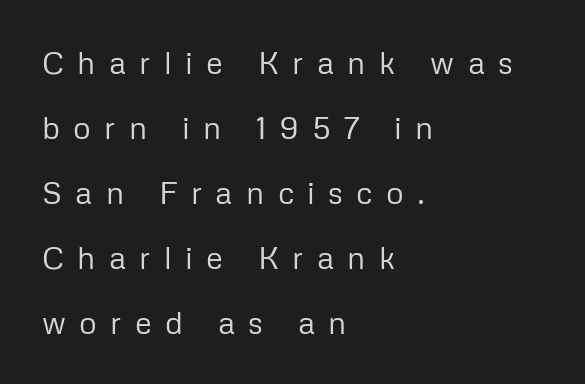
Q: Is the text bold? A: No.
Q: Is the text italic (slanted)? A: No, it is upright.
Q: Is the typeface a serif or a sans-serif typeface? A: Sans-serif.
Q: Is the text underlined? A: No.
Q: How is the paragraph aligned? A: Left-aligned.
Q: Is the spacing between letters normal or unusually wide? A: Unusually wide.
Q: Is the spacing between lines tight, normal or loose? A: Loose.
Q: Width (condensed, normal, or wide)? A: Normal.
Q: Stroke contrast? A: Low.
Q: x-height? A: Medium.
Q: Monospaced? A: No.
